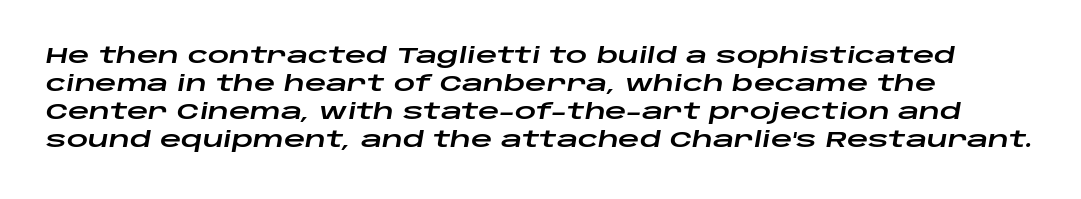
The image shows 21 px text type, italic (leaning right); set normal line spacing (1.33x), normal letter spacing, not underlined.
